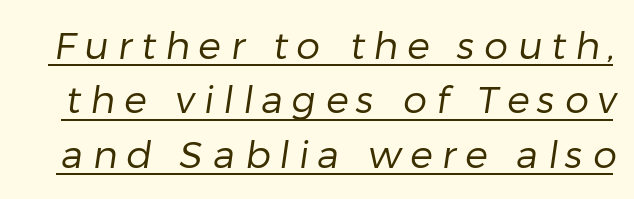
Q: Is the text bold? A: No.
Q: Is the typeface a serif or a sans-serif typeface? A: Sans-serif.
Q: Is the text underlined? A: Yes.
Q: Is the spacing between letters normal or unusually wide? A: Unusually wide.
Q: Is the spacing between lines tight, normal or loose? A: Normal.
Q: Width (condensed, normal, or wide)? A: Normal.
Q: Stroke contrast? A: Low.
Q: x-height? A: Medium.
Q: Monospaced? A: No.
